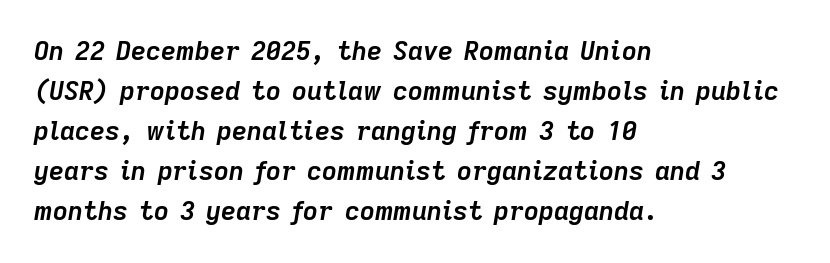
The image shows 26 px bold type, italic (leaning right); set left-aligned, normal line spacing (1.54x), normal letter spacing, not underlined.
